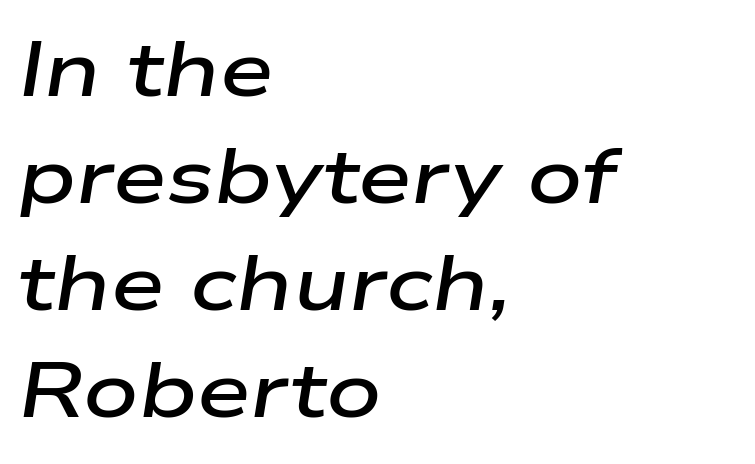
The typesetting leans somewhat heavy: a semibold. This sample uses an oblique cut, with every glyph tilted off the vertical. Letters rest on an invisible, unmarked baseline. The rendering uses natural spacing where letterforms have individual widths.
